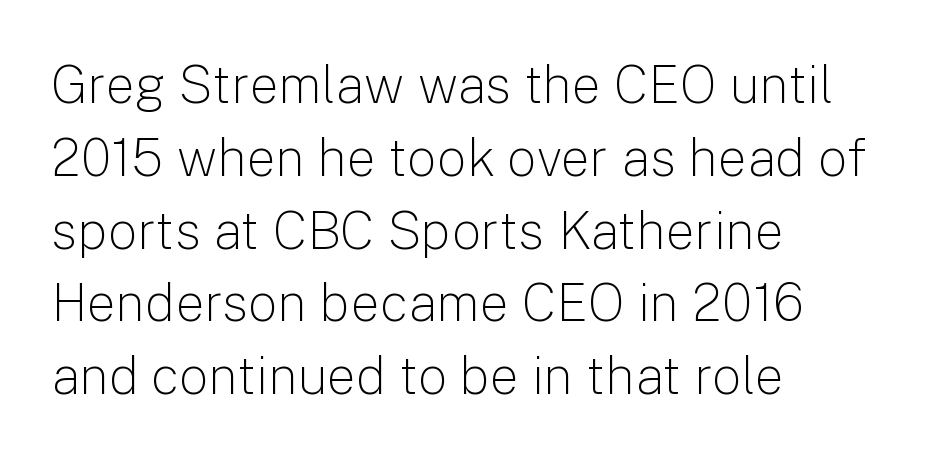
Q: Is the text bold? A: No.
Q: Is the text italic (slanted)? A: No, it is upright.
Q: Is the typeface a serif or a sans-serif typeface? A: Sans-serif.
Q: Is the text underlined? A: No.
Q: How is the paragraph aligned? A: Left-aligned.
Q: Is the spacing between letters normal or unusually wide? A: Normal.
Q: Is the spacing between lines tight, normal or loose? A: Normal.
Q: Width (condensed, normal, or wide)? A: Normal.
Q: Stroke contrast? A: Low.
Q: x-height? A: Medium.
Q: Monospaced? A: No.
